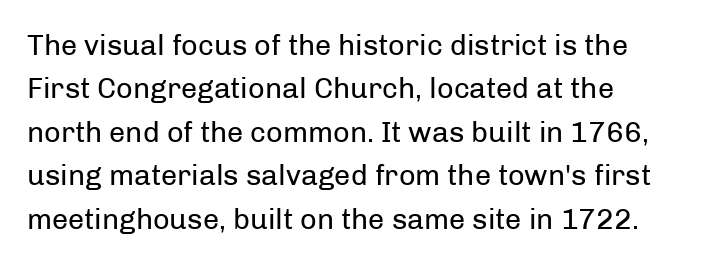
The characters display no serif detailing; their extremities are plain. The typography opts for an upright posture over an oblique one. The rows are spaced the way most documents space them. This reads as an unemphasized weight, regular at the heaviest. Quick note: underline off. Proportional: the letters do not fall into vertical columns.
